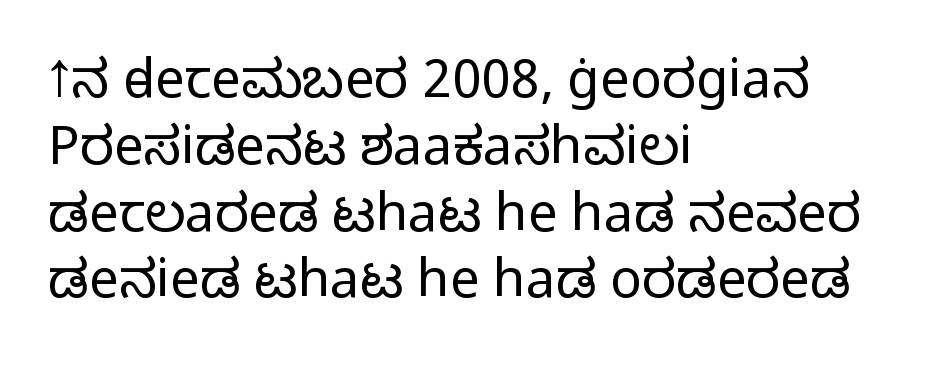
The compositor pushed each line to the left boundary. A quiet, ordinary-to-light weight characterises the typeface. The font family rendered here belongs to the sans-serif group. The letters sit at their default tracking, neither squeezed nor spread. Quick note: not italic, upright.
